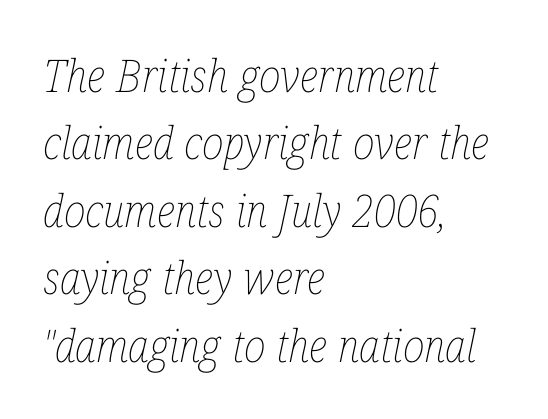
Q: Is the text bold? A: No.
Q: Is the text italic (slanted)? A: Yes, it leans right by about 12 degrees.
Q: Is the text underlined? A: No.
Q: How is the paragraph aligned? A: Left-aligned.
Q: Is the spacing between letters normal or unusually wide? A: Normal.
Q: Is the spacing between lines tight, normal or loose? A: Normal.
Q: Width (condensed, normal, or wide)? A: Condensed.
Q: Stroke contrast? A: Low.
Q: x-height? A: Medium.
Q: Monospaced? A: No.
